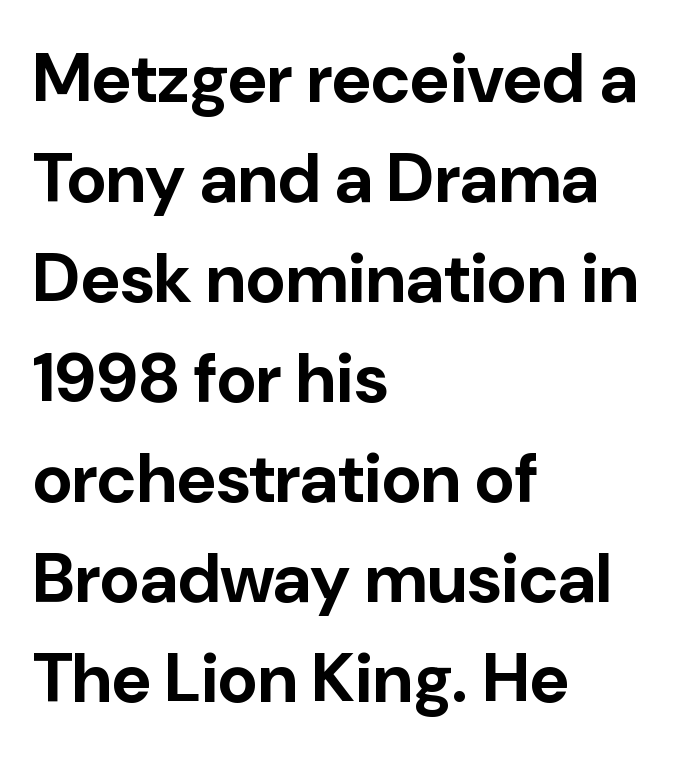
The image shows 69 px bold sans-serif type, upright; set left-aligned, normal line spacing (1.45x), normal letter spacing, not underlined; low stroke contrast and a medium x-height.
